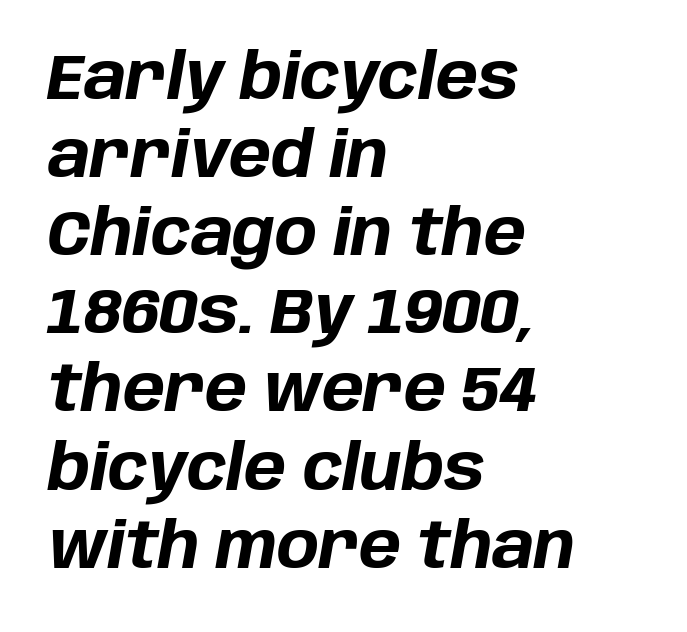
{"italic": "yes", "lean": "right", "slant_degrees": 10, "bold": "yes", "weight": "bold", "width": "normal", "stroke_contrast": "low", "x_height": "large", "monospaced": "no", "underline": "no", "align": "left", "line_spacing_ratio": 1.24, "letter_spacing": "normal", "letter_spacing_em": 0.0, "glyph_px": 63}
